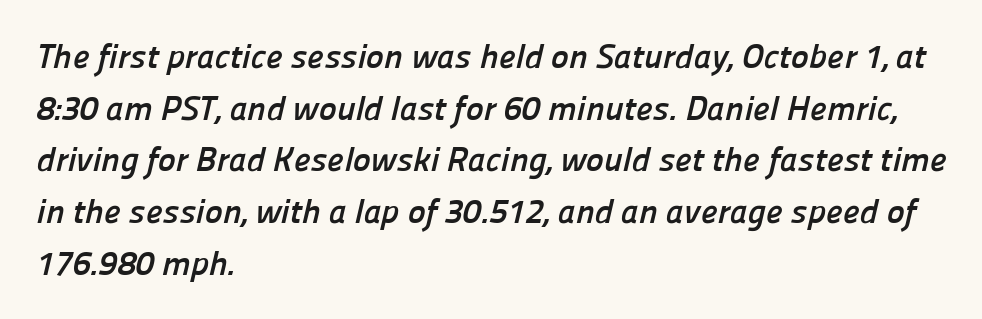
Q: Is the text bold? A: Yes.
Q: Is the typeface a serif or a sans-serif typeface? A: Sans-serif.
Q: Is the text underlined? A: No.
Q: How is the paragraph aligned? A: Left-aligned.
Q: Is the spacing between letters normal or unusually wide? A: Normal.
Q: Is the spacing between lines tight, normal or loose? A: Normal.
Q: Width (condensed, normal, or wide)? A: Normal.
Q: Stroke contrast? A: Low.
Q: x-height? A: Medium.
Q: Monospaced? A: No.
